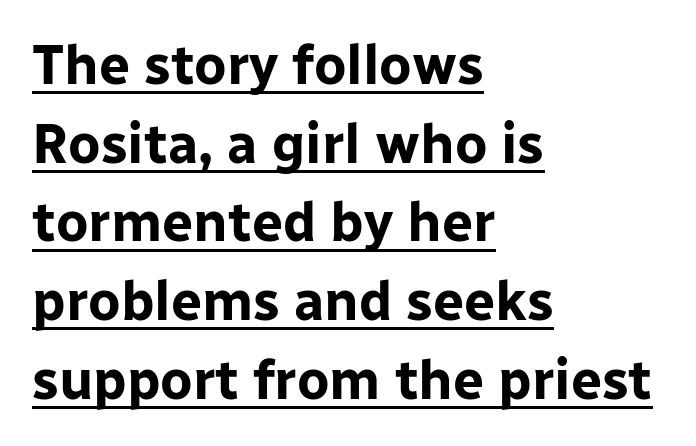
The image shows 55 px bold sans-serif type, upright; set left-aligned, normal line spacing (1.43x), normal letter spacing, underlined; low stroke contrast and a medium x-height.
